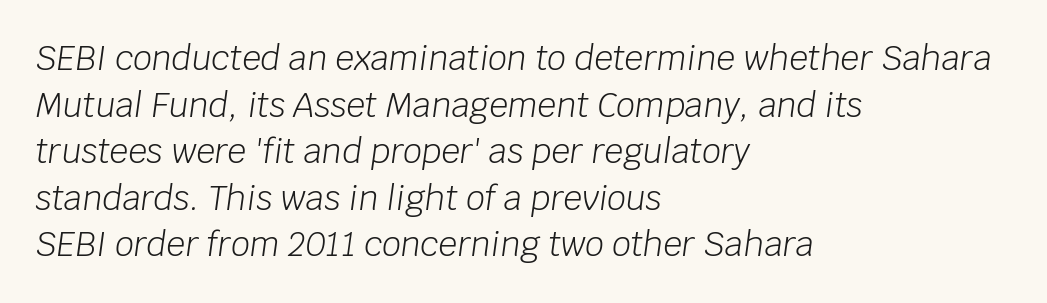
Q: Is the text bold? A: No.
Q: Is the text italic (slanted)? A: Yes, it leans right by about 8 degrees.
Q: Is the text underlined? A: No.
Q: How is the paragraph aligned? A: Left-aligned.
Q: Is the spacing between letters normal or unusually wide? A: Normal.
Q: Is the spacing between lines tight, normal or loose? A: Normal.
Q: Width (condensed, normal, or wide)? A: Normal.
Q: Stroke contrast? A: Low.
Q: x-height? A: Large.
Q: Monospaced? A: No.
